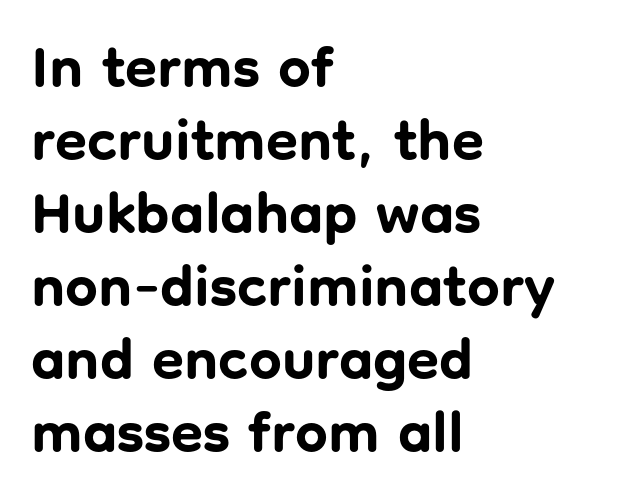
Q: Is the text bold? A: Yes.
Q: Is the text italic (slanted)? A: No, it is upright.
Q: Is the typeface a serif or a sans-serif typeface? A: Sans-serif.
Q: Is the text underlined? A: No.
Q: How is the paragraph aligned? A: Left-aligned.
Q: Is the spacing between letters normal or unusually wide? A: Normal.
Q: Is the spacing between lines tight, normal or loose? A: Normal.
Q: Width (condensed, normal, or wide)? A: Normal.
Q: Stroke contrast? A: Low.
Q: x-height? A: Medium.
Q: Monospaced? A: No.
